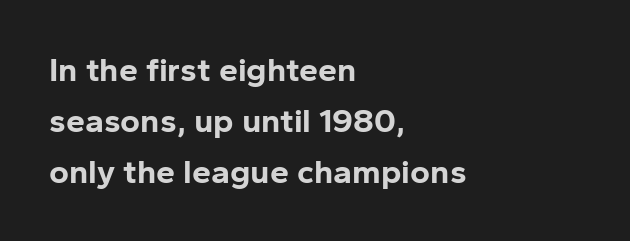
Q: Is the text bold? A: Yes.
Q: Is the text italic (slanted)? A: No, it is upright.
Q: Is the typeface a serif or a sans-serif typeface? A: Sans-serif.
Q: Is the text underlined? A: No.
Q: How is the paragraph aligned? A: Left-aligned.
Q: Is the spacing between letters normal or unusually wide? A: Normal.
Q: Is the spacing between lines tight, normal or loose? A: Normal.
Q: Width (condensed, normal, or wide)? A: Normal.
Q: Stroke contrast? A: Low.
Q: x-height? A: Medium.
Q: Monospaced? A: No.
